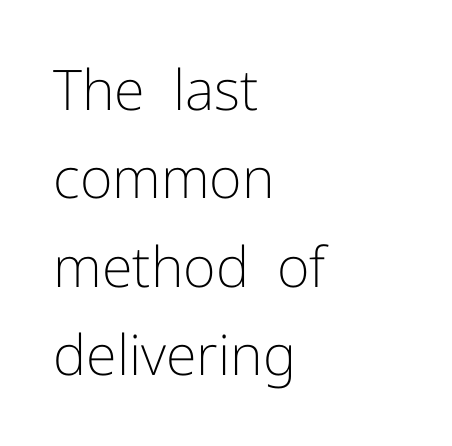
Q: Is the text bold? A: No.
Q: Is the text italic (slanted)? A: No, it is upright.
Q: Is the typeface a serif or a sans-serif typeface? A: Sans-serif.
Q: Is the text underlined? A: No.
Q: How is the paragraph aligned? A: Left-aligned.
Q: Is the spacing between letters normal or unusually wide? A: Normal.
Q: Is the spacing between lines tight, normal or loose? A: Normal.
Q: Width (condensed, normal, or wide)? A: Normal.
Q: Stroke contrast? A: Low.
Q: x-height? A: Medium.
Q: Monospaced? A: No.
